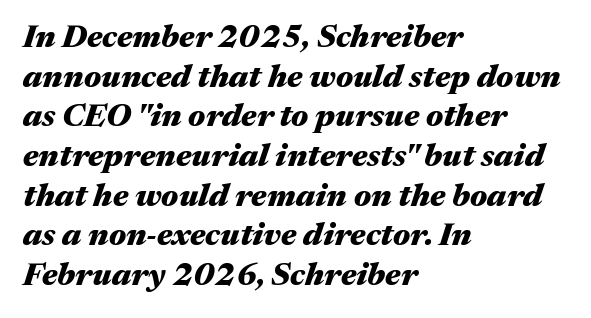
Q: Is the text bold? A: Yes.
Q: Is the text italic (slanted)? A: Yes, it leans right by about 17 degrees.
Q: Is the text underlined? A: No.
Q: How is the paragraph aligned? A: Left-aligned.
Q: Is the spacing between letters normal or unusually wide? A: Normal.
Q: Width (condensed, normal, or wide)? A: Wide.
Q: Stroke contrast? A: Medium.
Q: x-height? A: Medium.
Q: Monospaced? A: No.
